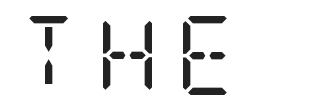
Q: Is the text bold? A: No.
Q: Is the text italic (slanted)? A: No, it is upright.
Q: Is the typeface a serif or a sans-serif typeface? A: Serif.
Q: Is the text underlined? A: No.
Q: Width (condensed, normal, or wide)? A: Condensed.
Q: Stroke contrast? A: Low.
Q: x-height? A: Large.
